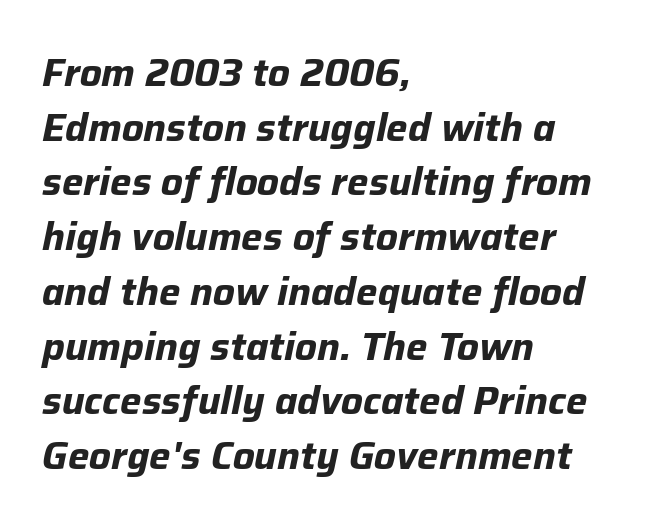
The image shows 38 px bold type, italic (leaning right); set left-aligned, normal line spacing (1.44x), normal letter spacing, not underlined; low stroke contrast and a medium x-height.
